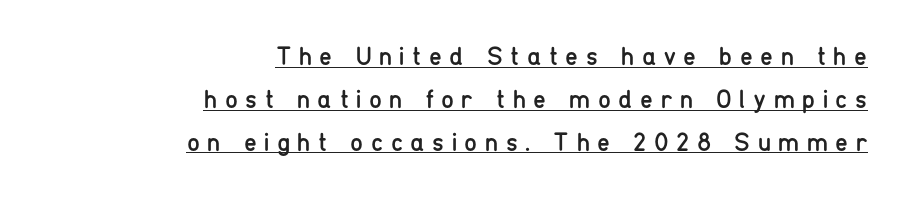
Bold? No — there's no thickening of the strokes. Quick note: underline on. In CSS terms this would be text-align: right. Someone cranked the tracking dial way up on this one. Vertical spacing — default.
